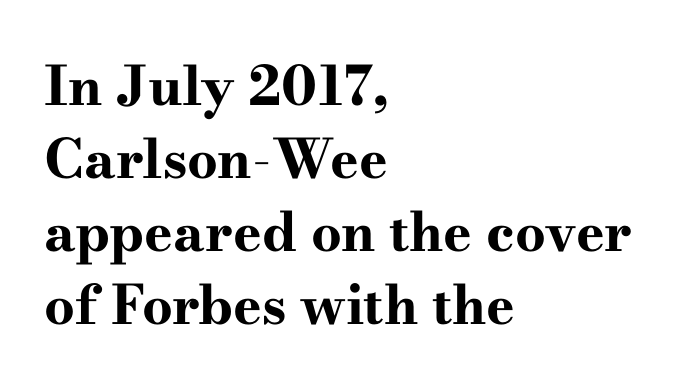
This rendering employs a face with finishing strokes, i.e., a serif. A clean baseline with only descenders dipping below it. Casual observation: everything's shoved over to the left. Tall strokes in this sample are plumb rather than angled. Quick note: interline space is typical. The letters sit at their default tracking, neither squeezed nor spread.
